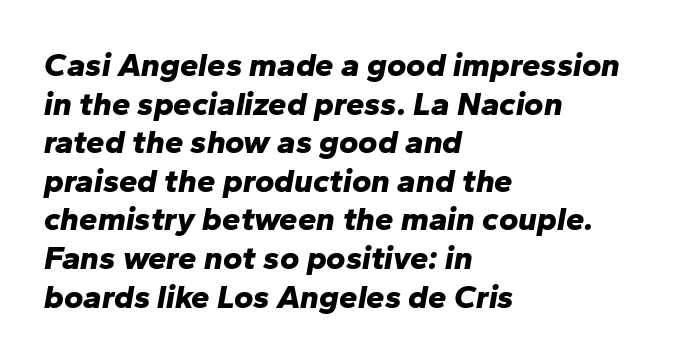
Style check: oblique. Spacing verdict: proportional, widths tailored to each character. A bare baseline throughout the passage. Line starts are locked; line ends wander.
